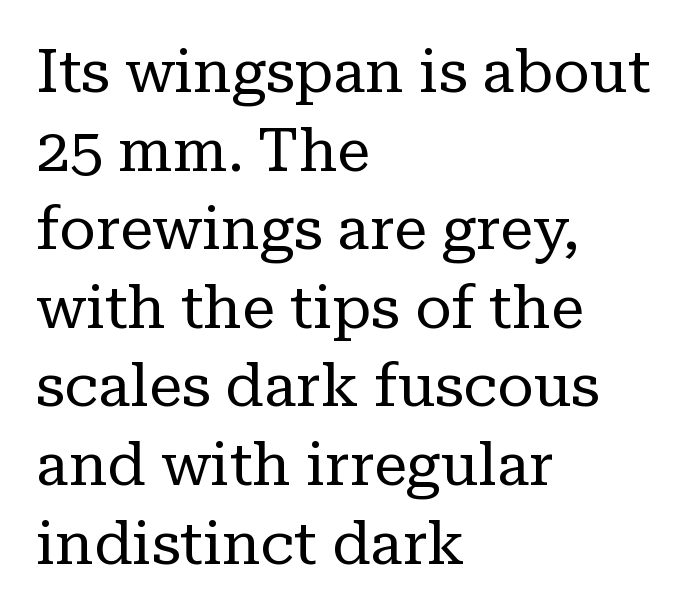
Q: Is the text bold? A: No.
Q: Is the text italic (slanted)? A: No, it is upright.
Q: Is the typeface a serif or a sans-serif typeface? A: Serif.
Q: Is the text underlined? A: No.
Q: How is the paragraph aligned? A: Left-aligned.
Q: Is the spacing between letters normal or unusually wide? A: Normal.
Q: Is the spacing between lines tight, normal or loose? A: Normal.
Q: Width (condensed, normal, or wide)? A: Normal.
Q: Stroke contrast? A: Low.
Q: x-height? A: Medium.
Q: Monospaced? A: No.
